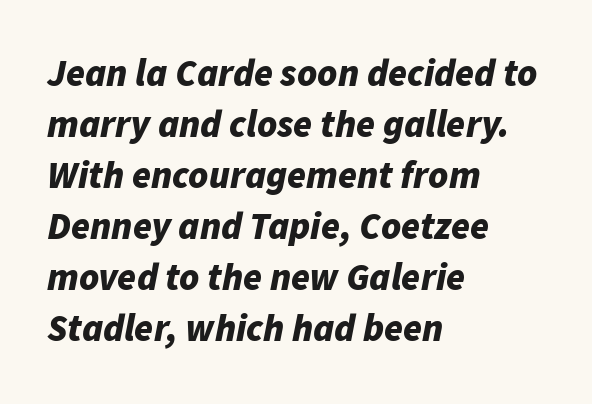
The image shows 38 px bold type, italic (leaning right); set left-aligned, normal line spacing (1.34x), normal letter spacing, not underlined; low stroke contrast and a medium x-height.
